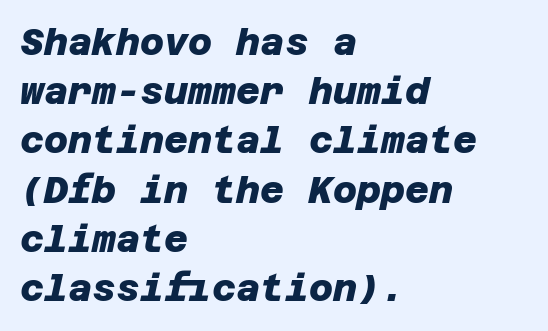
Regarding leading, the lines here are spaced in the standard way. Classification — sans serif. The typesetter chose a ragged-right arrangement here. The specimen omits any rule beneath the text block's lines. Every letter is thick-stroked: bold, no question. The horizontal fit of the characters is conventional and even.
